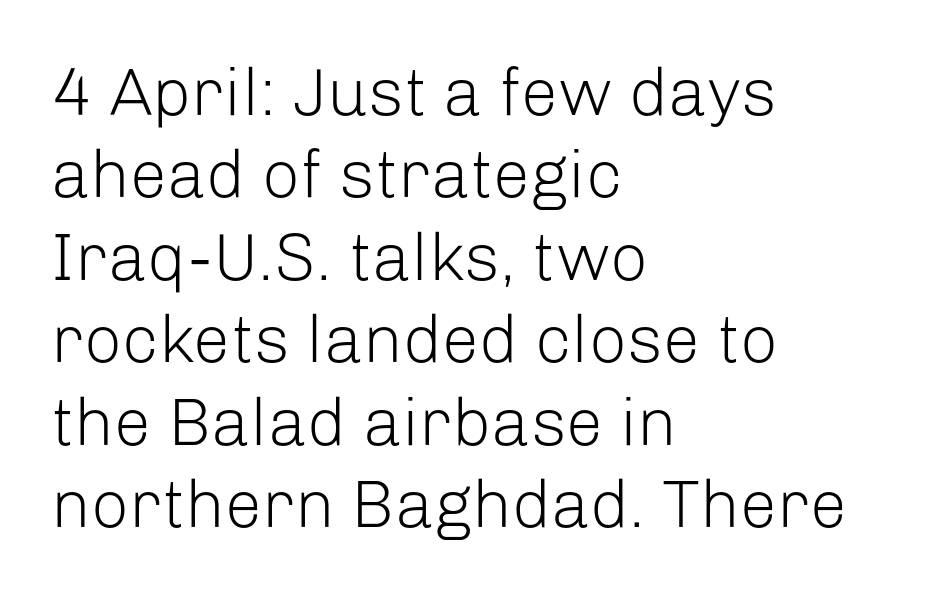
{"serif": "no", "italic": "no", "bold": "no", "weight": "light", "width": "normal", "stroke_contrast": "low", "x_height": "medium", "monospaced": "no", "underline": "no", "align": "left", "line_spacing_ratio": 1.23, "letter_spacing": "normal", "letter_spacing_em": 0.0, "glyph_px": 67}
